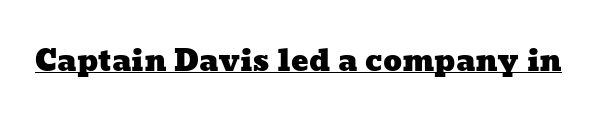
Q: Is the text underlined? A: Yes.
Q: Is the spacing between letters normal or unusually wide? A: Normal.
Q: Width (condensed, normal, or wide)? A: Wide.
Q: Stroke contrast? A: Low.
Q: x-height? A: Medium.
Q: Monospaced? A: No.
